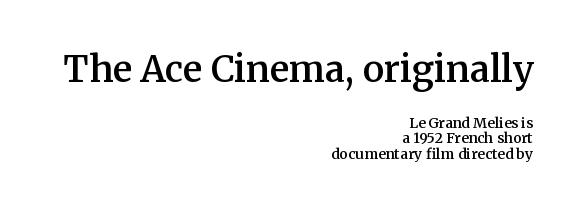
Q: Is the text bold? A: Semi-bold.
Q: Is the text italic (slanted)? A: No, it is upright.
Q: Is the typeface a serif or a sans-serif typeface? A: Serif.
Q: Is the text underlined? A: No.
Q: How is the paragraph aligned? A: Right-aligned.
Q: Is the spacing between letters normal or unusually wide? A: Normal.
Q: Is the spacing between lines tight, normal or loose? A: Tight.
Q: Which block of text is set in a larger size, the first (top) or the second (bottom)? A: The first (top) one.
Q: Width (condensed, normal, or wide)? A: Normal.
Q: Stroke contrast? A: Medium.
Q: x-height? A: Medium.
Q: Monospaced? A: No.
